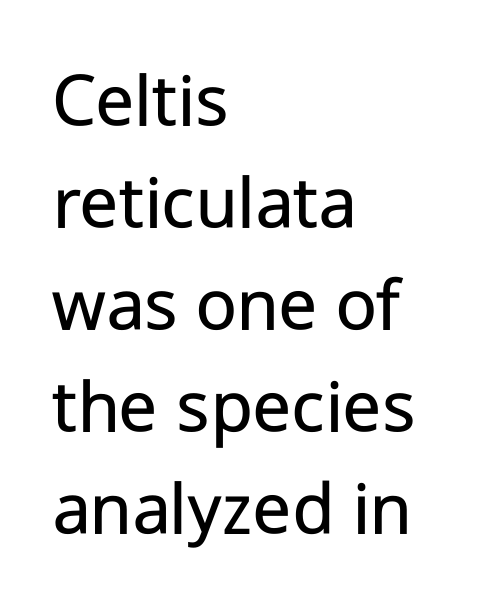
{"serif": "no", "italic": "no", "bold": "no", "weight": "regular", "width": "normal", "stroke_contrast": "low", "x_height": "medium", "monospaced": "no", "underline": "no", "align": "left", "line_spacing": "normal", "line_spacing_ratio": 1.29, "letter_spacing": "normal", "letter_spacing_em": 0.0, "glyph_px": 79}
